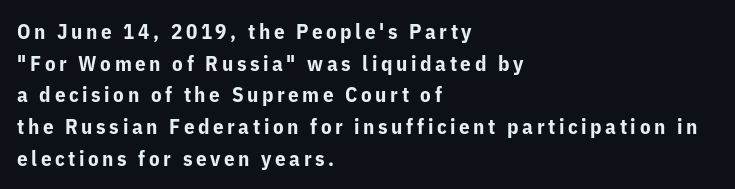
{"italic": "no", "bold": "yes", "underline": "no", "align": "left", "line_spacing": "normal", "line_spacing_ratio": 1.51, "glyph_px": 21}
